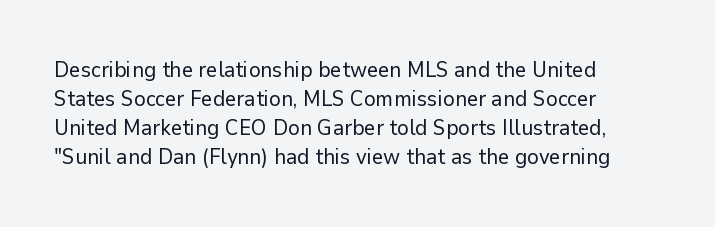
Q: Is the text bold? A: No.
Q: Is the text italic (slanted)? A: No, it is upright.
Q: Is the text underlined? A: No.
Q: How is the paragraph aligned? A: Left-aligned.
Q: Is the spacing between letters normal or unusually wide? A: Normal.
Q: Is the spacing between lines tight, normal or loose? A: Normal.
